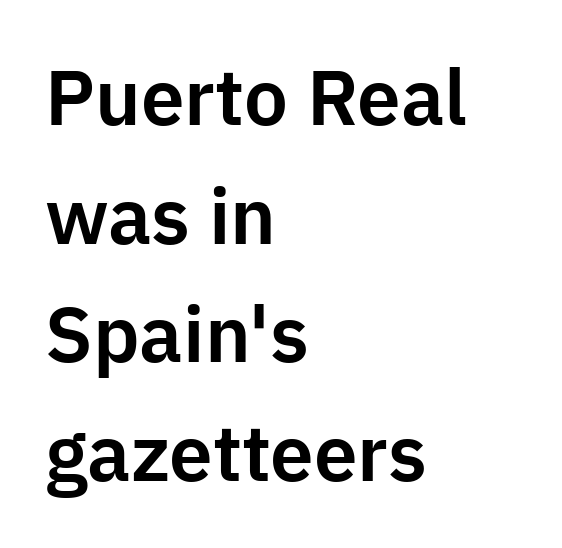
The image shows 78 px sans-serif type, upright; set left-aligned, normal line spacing (1.52x), normal letter spacing, not underlined; low stroke contrast and a medium x-height.
